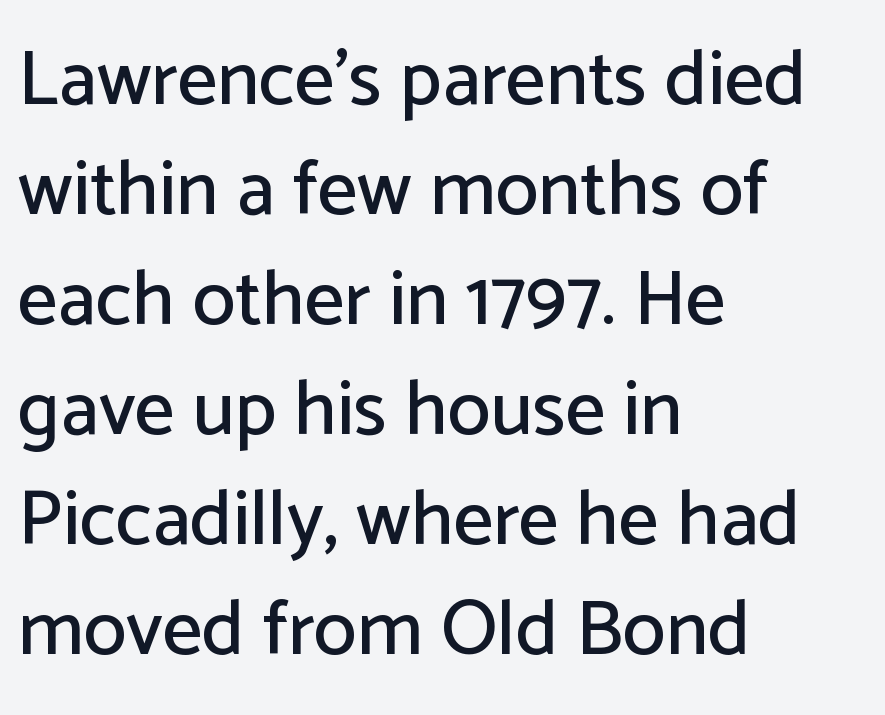
The image shows 78 px sans-serif type, upright; set left-aligned, normal line spacing (1.41x), normal letter spacing, not underlined; low stroke contrast and a medium x-height.
